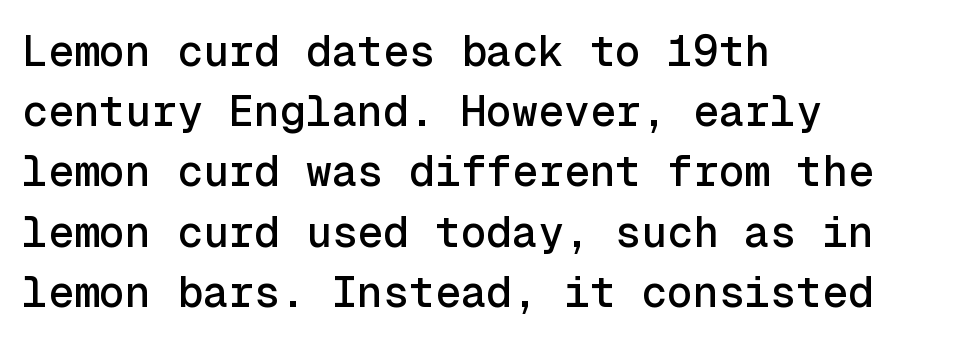
The letters carry no serifs — their stems end cleanly without finishing strokes. Looks like terminal output: every glyph gets an equal slot. This rendering features lettering with no underline. The ragged edge is on the right, which tells us the setting is flush left. The horizontal fit of the characters is conventional and even.
